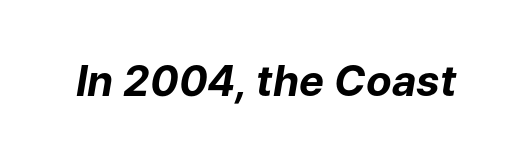
Q: Is the text bold? A: Yes.
Q: Is the text italic (slanted)? A: Yes, it leans right by about 9 degrees.
Q: Is the text underlined? A: No.
Q: Is the spacing between letters normal or unusually wide? A: Normal.
Q: Width (condensed, normal, or wide)? A: Normal.
Q: Stroke contrast? A: Low.
Q: x-height? A: Medium.
Q: Monospaced? A: No.
